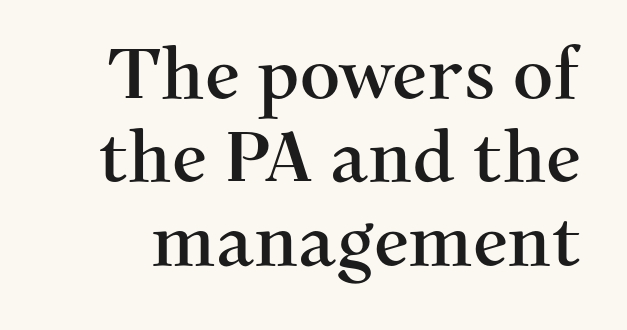
The image shows 70 px serif type, upright; set line spacing 1.19x, normal letter spacing, not underlined; medium stroke contrast and a medium x-height.
